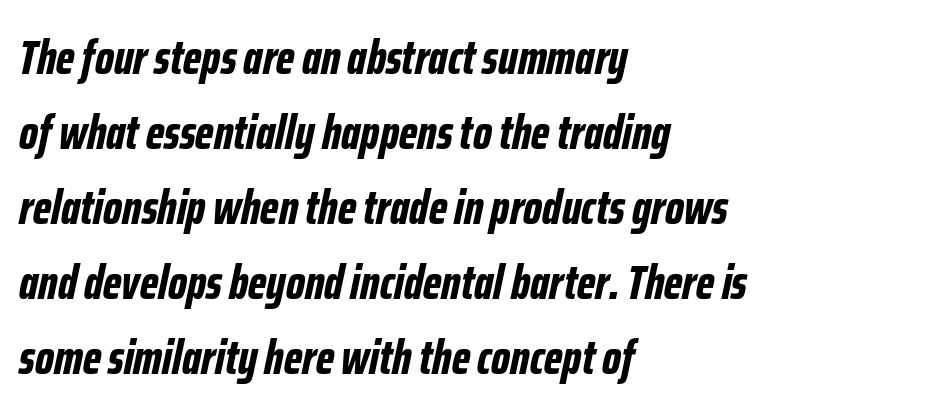
The letters are bold, with thick, heavy strokes. Which margin do the lines hug? The left one — the right edge is uneven. Descenders are the only things crossing below the line. One glance says typical: line gaps are just what's usual. Here the designer chose a conventional face with non-uniform glyph widths.
